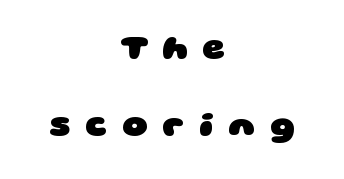
The image shows 35 px heavy, wide sans-serif type; set centered, loose line spacing (2.19x), unusually wide letter spacing (+0.42 em), not underlined; low stroke contrast and a large x-height.
